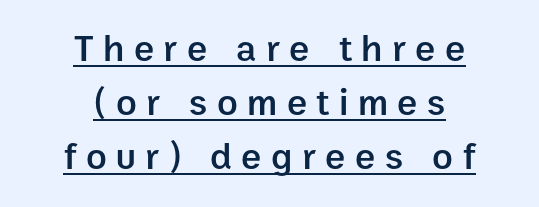
{"serif": "no", "italic": "no", "bold": "semi", "weight": "semibold", "width": "normal", "stroke_contrast": "low", "x_height": "medium", "monospaced": "no", "underline": "yes", "align": "center", "line_spacing": "normal", "line_spacing_ratio": 1.42, "letter_spacing": "wide", "letter_spacing_em": 0.25, "glyph_px": 38}
